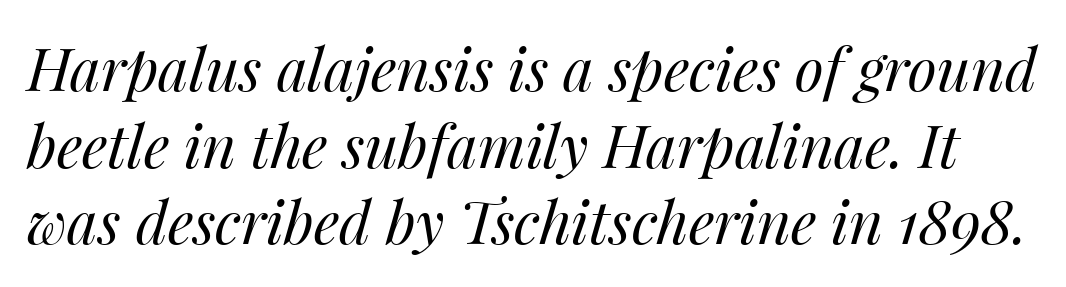
The image shows 59 px regular-weight type, italic (leaning right); set normal line spacing (1.3x), normal letter spacing, not underlined; medium stroke contrast and a medium x-height.
